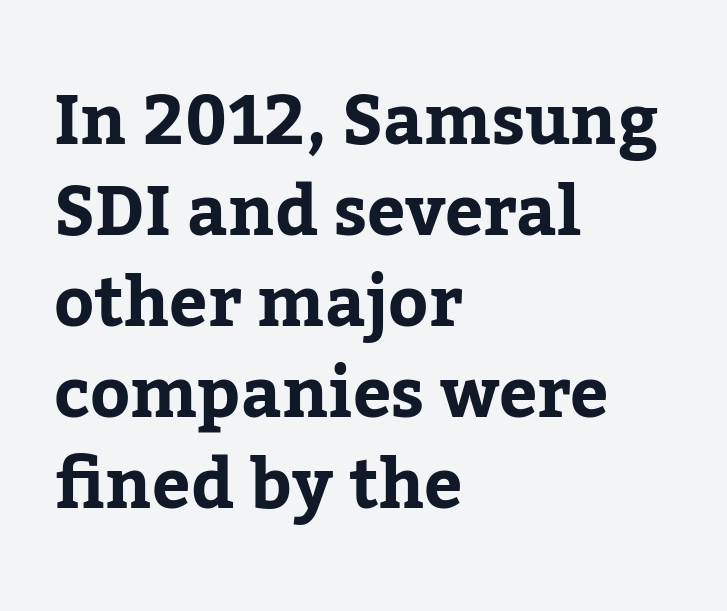
The typography opts for an upright posture over an oblique one. The lines in this sample share a left origin and differ only in where they stop. The rendering uses a moderate line-height, typical for paragraphs. Are there feet on the stems? There are — it's a serif.
